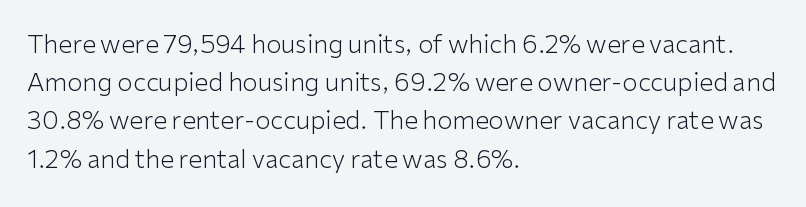
Q: Is the text bold? A: No.
Q: Is the text italic (slanted)? A: No, it is upright.
Q: Is the text underlined? A: No.
Q: How is the paragraph aligned? A: Left-aligned.
Q: Is the spacing between letters normal or unusually wide? A: Normal.
Q: Is the spacing between lines tight, normal or loose? A: Normal.
